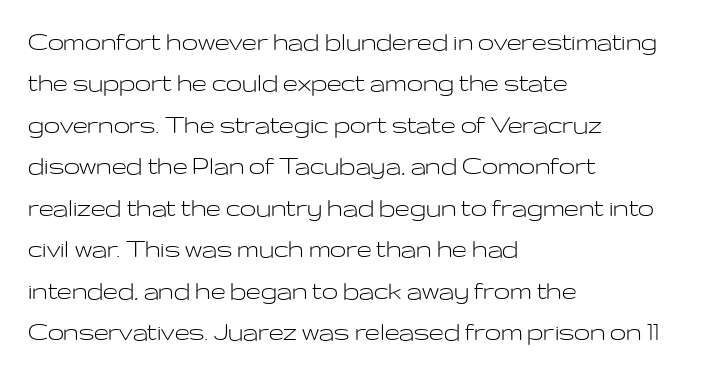
The rows are spaced the way most documents space them. Are there feet on the stems? There aren't — it's a sans. This sample has the flowing, uneven cadence of proportional lettering. Is the block centered? No — it sits flush against the left margin.
